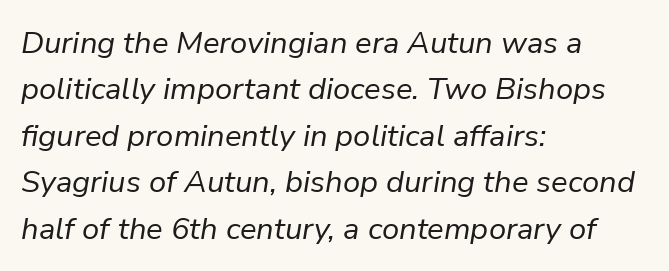
The image shows 31 px regular-weight type, italic (leaning right); set left-aligned, normal line spacing (1.5x), normal letter spacing, not underlined; low stroke contrast and a medium x-height.
